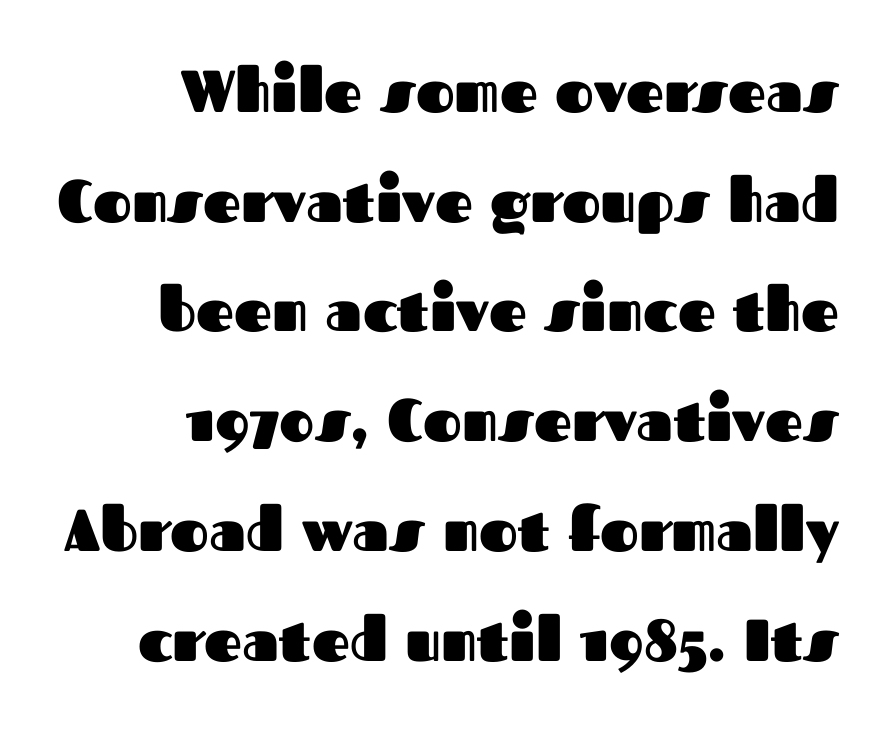
Q: Is the text bold? A: Yes.
Q: Is the text italic (slanted)? A: No, it is upright.
Q: Is the typeface a serif or a sans-serif typeface? A: Sans-serif.
Q: Is the text underlined? A: No.
Q: How is the paragraph aligned? A: Right-aligned.
Q: Is the spacing between letters normal or unusually wide? A: Normal.
Q: Width (condensed, normal, or wide)? A: Normal.
Q: Stroke contrast? A: Medium.
Q: x-height? A: Medium.
Q: Monospaced? A: No.
